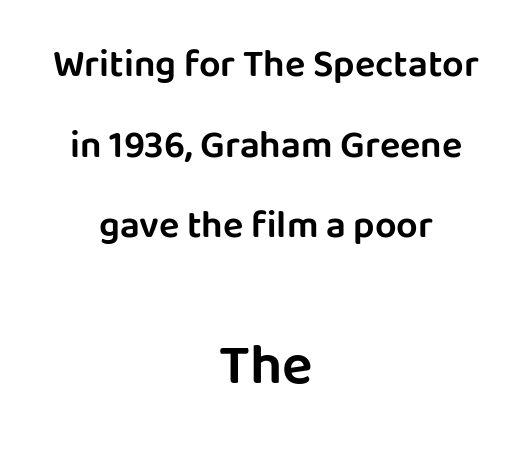
The block of text is sparse from top to bottom, with ample space between rows. This sample has the flowing, uneven cadence of proportional lettering. The lettering holds an erect, upright posture throughout. Typesetter's note — lower block bumped up in size, upper block left smaller. The compositor balanced each line on the midline.
